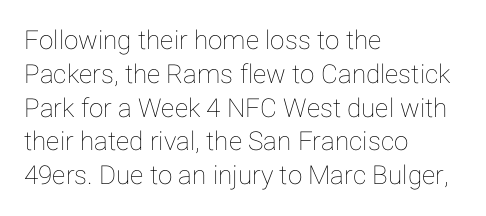
The image shows 26 px text type, upright; set left-aligned, normal line spacing (1.3x), normal letter spacing, not underlined.
